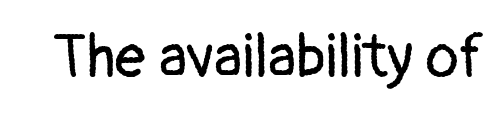
Spacing between characters is what you'd get straight out of the box. Nothing sits at the stroke ends, so this counts as sans-serif. Ascenders rise straight up at ninety degrees. The passage shown is not underscored anywhere. Summary of weight: not heavy and not bold. Proportional: the letters do not fall into vertical columns.
